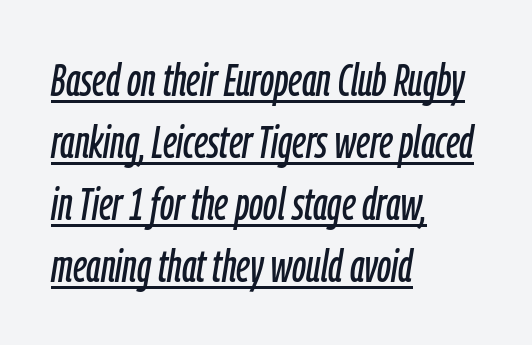
The typesetter has applied underlining to the passage shown. Note the varied advance widths — an 'i' is clearly narrower than an 'm'. You can tell it's italic because the verticals aren't actually vertical. Students, observe: this is what conventionally led text looks like.
